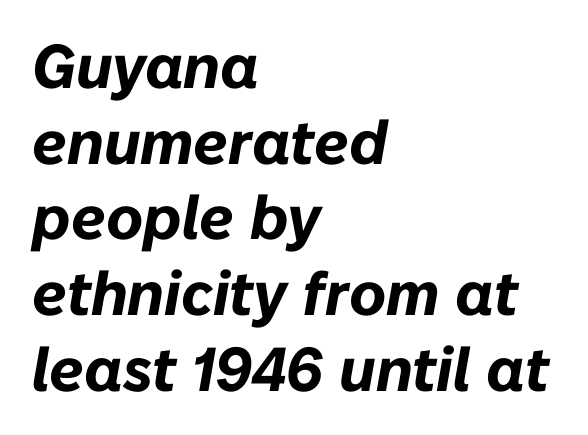
{"italic": "yes", "lean": "right", "slant_degrees": 10, "bold": "yes", "weight": "bold", "width": "normal", "stroke_contrast": "low", "x_height": "medium", "monospaced": "no", "underline": "no", "align": "left", "line_spacing_ratio": 1.22, "letter_spacing": "normal", "letter_spacing_em": 0.0, "glyph_px": 62}
